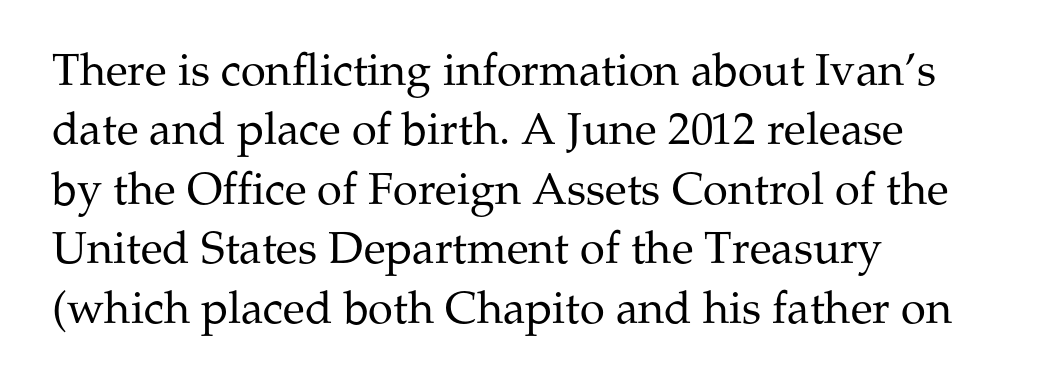
The image shows 45 px regular-weight serif type, upright; set left-aligned, normal line spacing (1.32x), normal letter spacing, not underlined; medium stroke contrast and a medium x-height.
